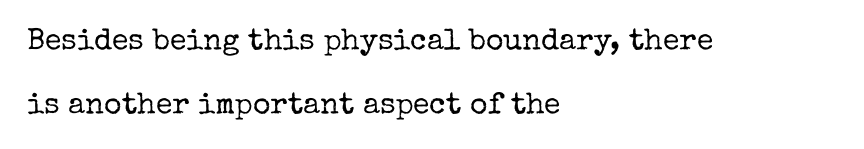
The image shows 30 px regular-weight serif type, upright; set left-aligned, loose line spacing (2.13x), normal letter spacing, not underlined; low stroke contrast and a medium x-height.
